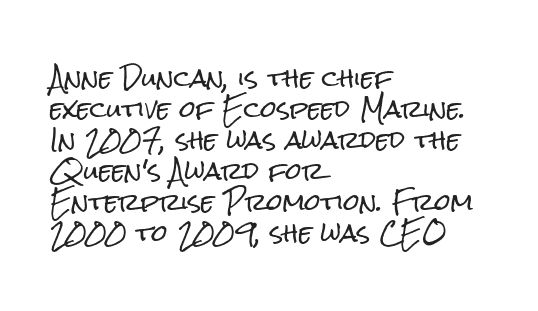
{"italic": "no", "underline": "no", "align": "left", "line_spacing": "normal", "line_spacing_ratio": 1.35, "letter_spacing": "normal", "letter_spacing_em": 0.0, "glyph_px": 23}
